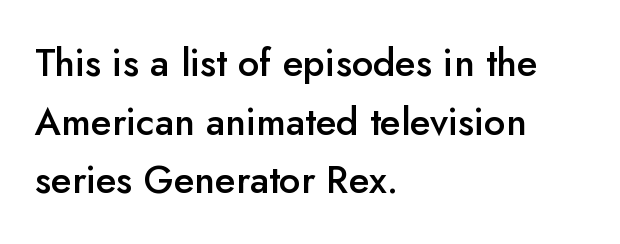
The line texture is even and compact thanks to regular tracking. A roman cut, with each character standing at attention. Summary of weight: moderately heavy, a semibold. The zone under the glyphs is completely vacant. Is this a fixed-width face? No — the glyphs have proportional, varying widths.
